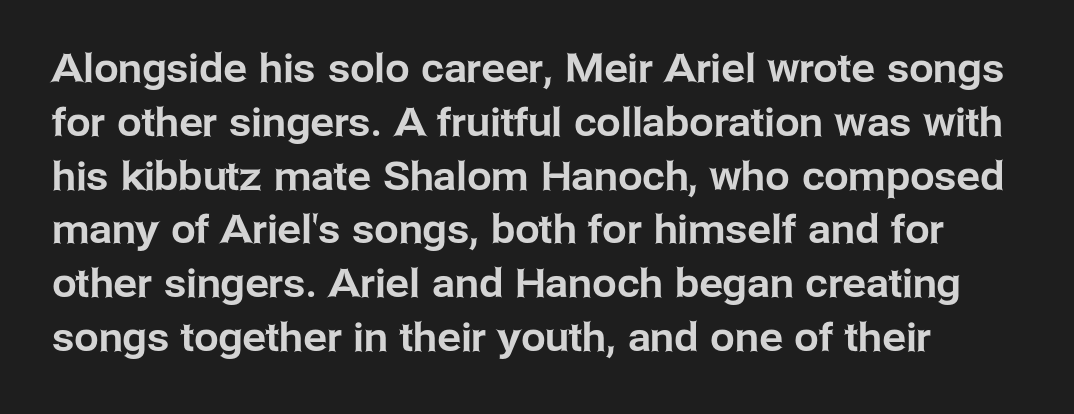
The rendering uses a moderate line-height, typical for paragraphs. This rendering leaves character spacing at its baseline value. The glyphs are unaccompanied by any horizontal stroke below them. The text was rendered using a sans face with plain stroke endings.
